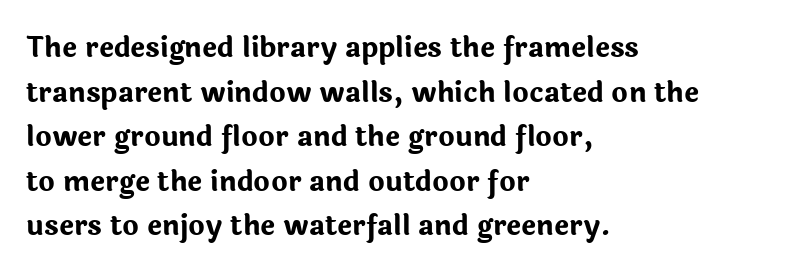
Here the glyphs are tracked normally, forming tight word shapes. On the weight axis this lands at bold, roughly 700. The type sits square on the baseline with zero lean. This rendering employs a face without finishing strokes, i.e., a sans-serif. Note the varied advance widths — an 'i' is clearly narrower than an 'm'. Baseline-to-baseline distance is the conventional proportion of letter height.
